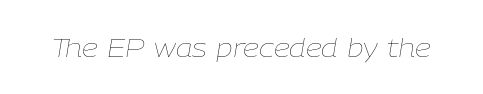
Bare-footed words on every line. Default kerning and tracking; the words read as compact shapes. Heaviness? Minimal to ordinary, like unemphasized prose. It's the slanting kind of type.
